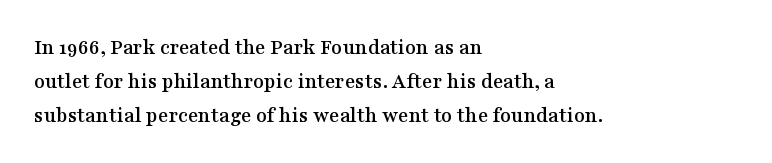
Q: Is the text italic (slanted)? A: No, it is upright.
Q: Is the text underlined? A: No.
Q: How is the paragraph aligned? A: Left-aligned.
Q: Is the spacing between letters normal or unusually wide? A: Normal.
Q: Is the spacing between lines tight, normal or loose? A: Normal.
